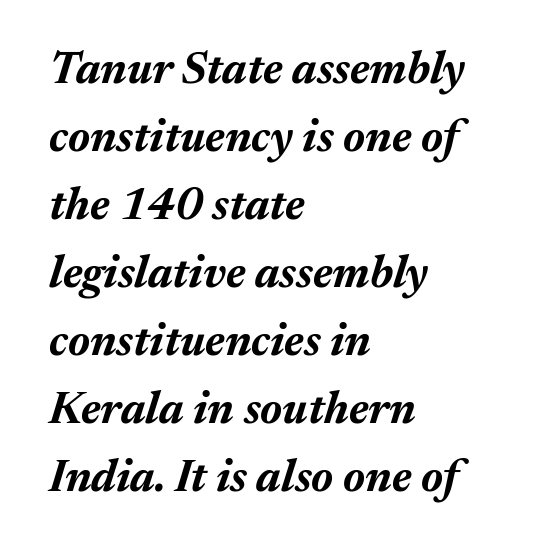
The image shows 45 px bold type, italic (leaning right); set left-aligned, normal line spacing (1.51x), normal letter spacing, not underlined; medium stroke contrast and a medium x-height.
